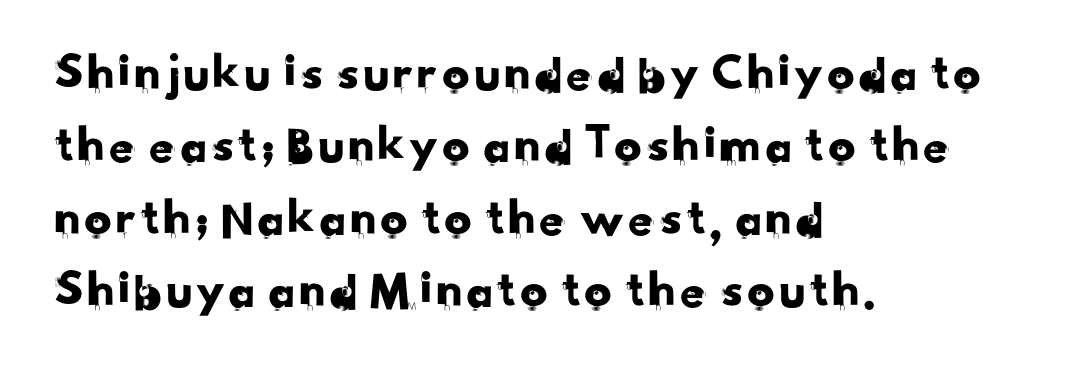
{"serif": "no", "width": "normal", "stroke_contrast": "low", "x_height": "small", "monospaced": "no", "underline": "no", "align": "left", "line_spacing": "normal", "line_spacing_ratio": 1.34, "letter_spacing": "normal", "letter_spacing_em": 0.0, "glyph_px": 54}
